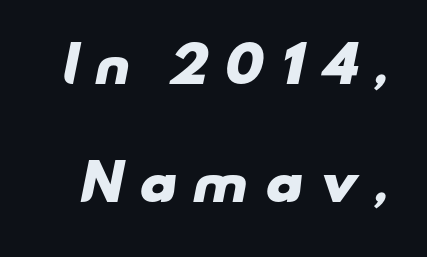
{"serif": "no", "bold": "yes", "weight": "heavy", "width": "wide", "stroke_contrast": "low", "x_height": "small", "monospaced": "no", "underline": "no", "line_spacing": "loose", "line_spacing_ratio": 2.45, "letter_spacing": "wide", "letter_spacing_em": 0.32, "glyph_px": 48}
